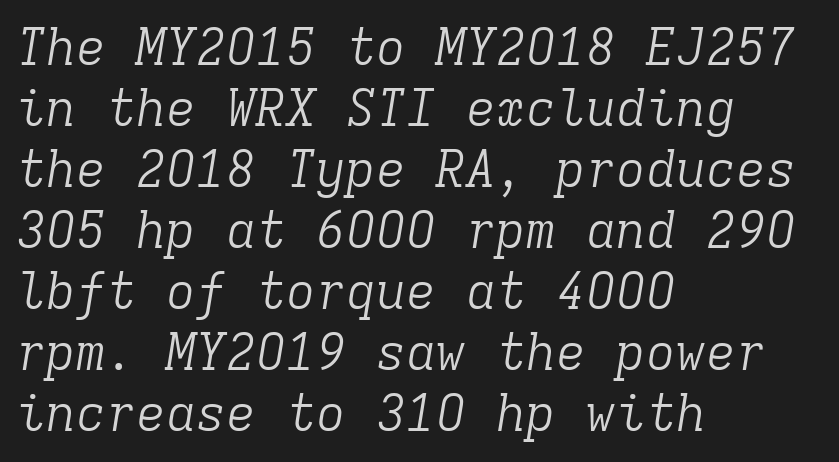
{"serif": "yes", "italic": "yes", "lean": "right", "slant_degrees": 9, "bold": "no", "weight": "light", "width": "normal", "stroke_contrast": "low", "x_height": "medium", "monospaced": "yes", "underline": "no", "align": "left", "line_spacing_ratio": 1.22, "letter_spacing": "normal", "letter_spacing_em": 0.0, "glyph_px": 50}
